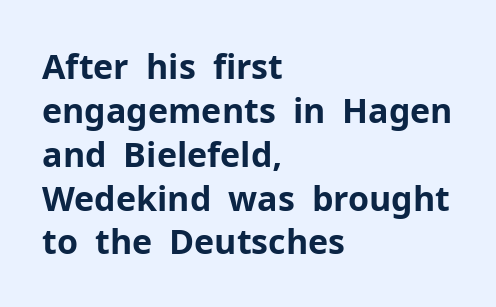
Q: Is the text bold? A: Yes.
Q: Is the text italic (slanted)? A: No, it is upright.
Q: Is the typeface a serif or a sans-serif typeface? A: Sans-serif.
Q: Is the text underlined? A: No.
Q: How is the paragraph aligned? A: Left-aligned.
Q: Is the spacing between letters normal or unusually wide? A: Normal.
Q: Is the spacing between lines tight, normal or loose? A: Normal.
Q: Width (condensed, normal, or wide)? A: Normal.
Q: Stroke contrast? A: Low.
Q: x-height? A: Medium.
Q: Monospaced? A: No.
